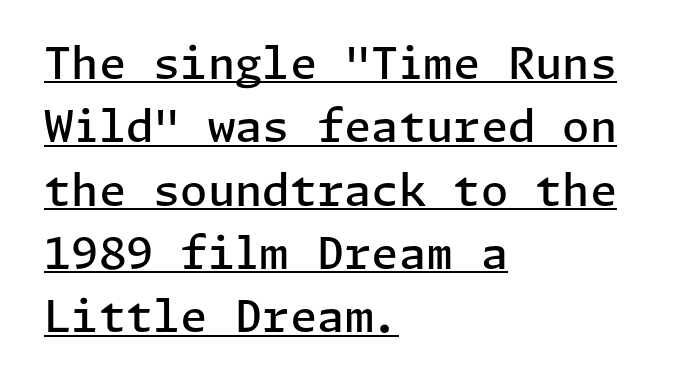
{"serif": "no", "italic": "no", "bold": "semi", "weight": "semibold", "width": "normal", "stroke_contrast": "low", "x_height": "medium", "underline": "yes", "align": "left", "line_spacing": "normal", "line_spacing_ratio": 1.44, "letter_spacing": "normal", "letter_spacing_em": 0.0, "glyph_px": 44}
